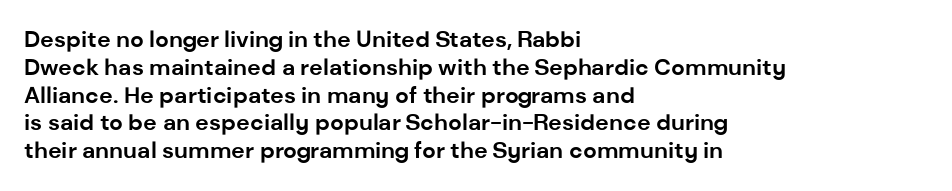
Q: Is the text bold? A: Yes.
Q: Is the text italic (slanted)? A: No, it is upright.
Q: Is the text underlined? A: No.
Q: How is the paragraph aligned? A: Left-aligned.
Q: Is the spacing between letters normal or unusually wide? A: Normal.
